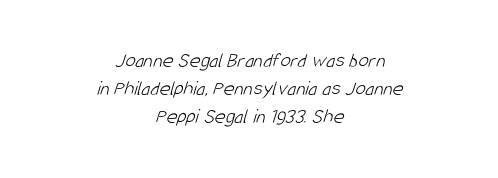
{"bold": "no", "underline": "no", "align": "center", "line_spacing": "normal", "line_spacing_ratio": 1.33, "letter_spacing": "normal", "letter_spacing_em": 0.0, "glyph_px": 21}
